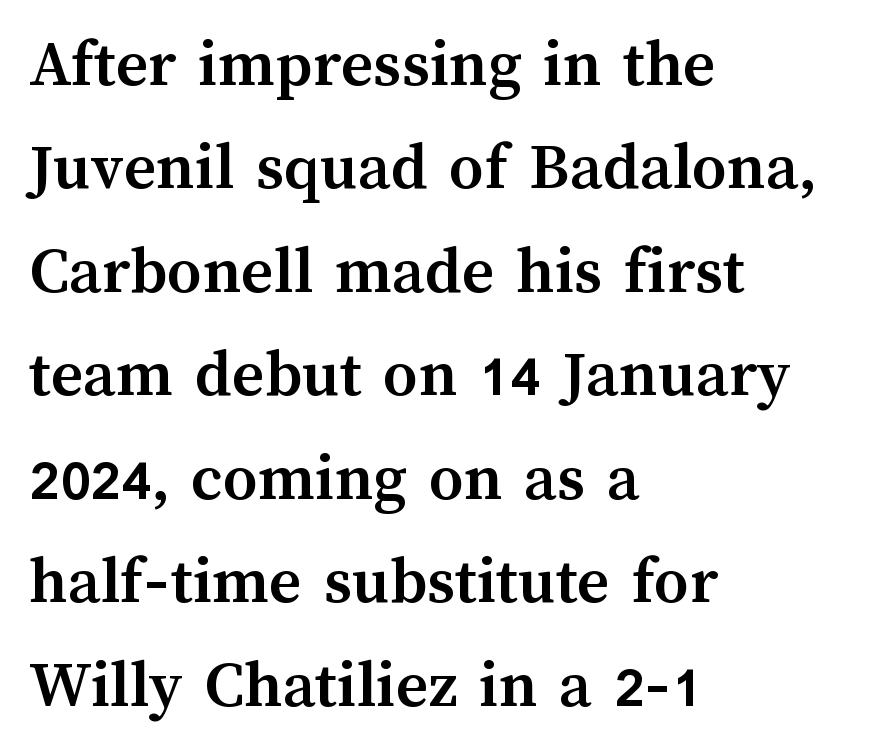
{"italic": "no", "bold": "yes", "weight": "semibold", "width": "normal", "stroke_contrast": "medium", "x_height": "medium", "monospaced": "no", "underline": "no", "align": "left", "line_spacing": "normal", "line_spacing_ratio": 1.5, "letter_spacing": "normal", "letter_spacing_em": 0.0, "glyph_px": 69}
